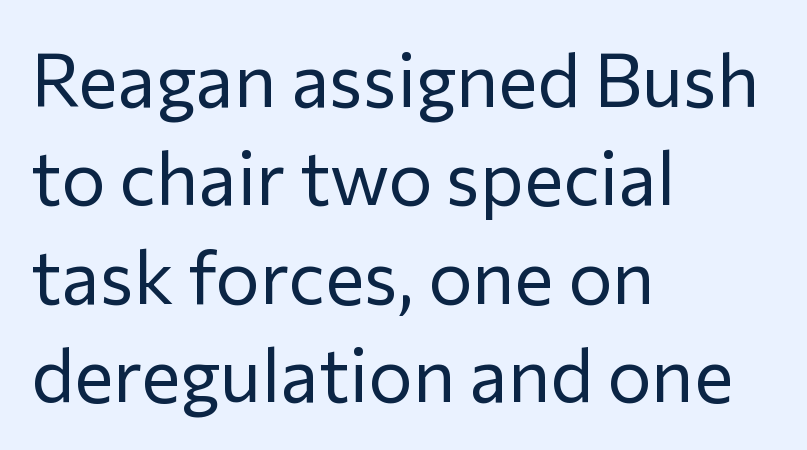
Check the space under the baseline: it is left empty. Horizontal alignment here is leftward, the default for most running prose. Tracking here is standard; glyphs follow each other at the usual distance. Is this a fixed-width face? No — the glyphs have proportional, varying widths. On a weight scale, this lands at 450 or below.
